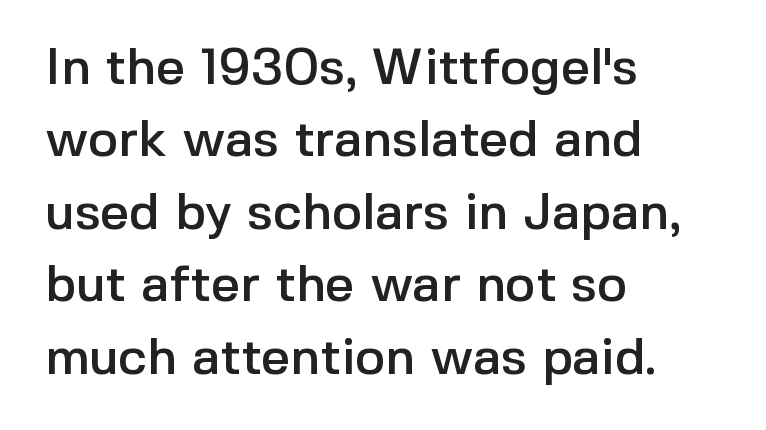
{"serif": "no", "italic": "no", "width": "normal", "x_height": "medium", "monospaced": "no", "underline": "no", "align": "left", "line_spacing": "normal", "line_spacing_ratio": 1.42, "letter_spacing": "normal", "letter_spacing_em": 0.0, "glyph_px": 51}
